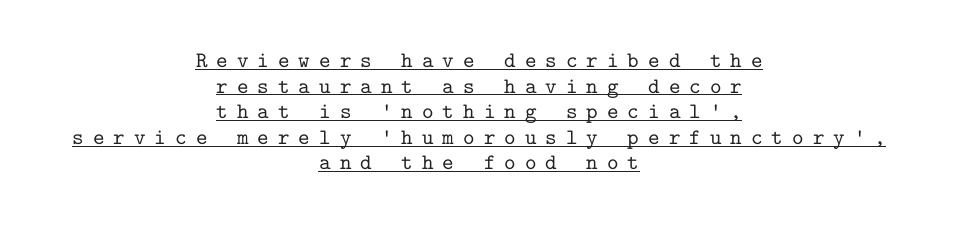
Caption: multi-line text, centered on the measure. The sample's only ornament is a line tracing under the words. Do the letters lean? They stand straight. Substantial extra tracking has been applied to these lines.
